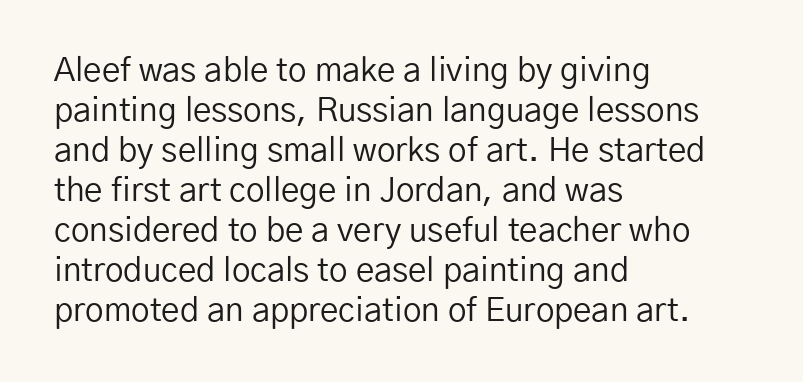
The face used here is proportionally spaced, like ordinary book or web type. The tracking reads as untouched default to a designer's eye. Style check: upright. The lines are quadded left.
